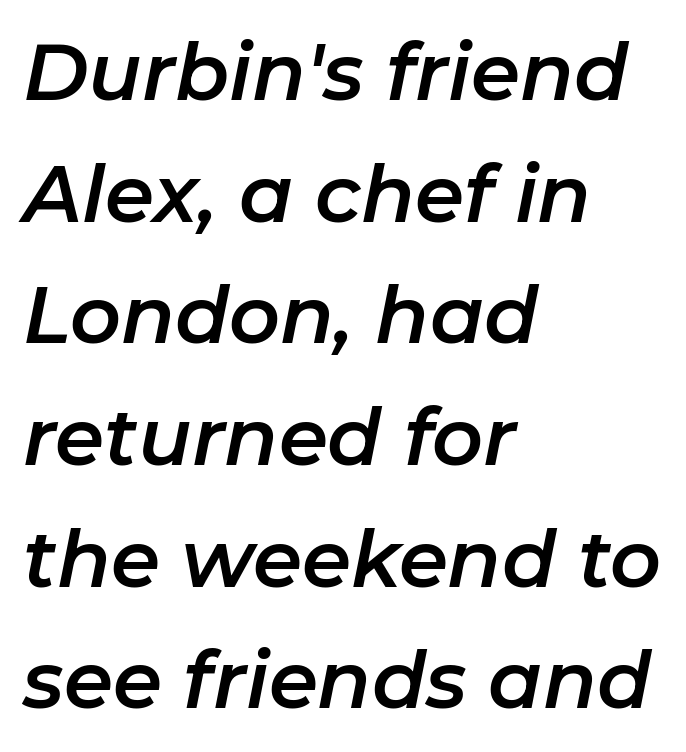
{"italic": "yes", "lean": "right", "slant_degrees": 11, "width": "normal", "stroke_contrast": "low", "x_height": "medium", "monospaced": "no", "underline": "no", "align": "left", "line_spacing": "normal", "line_spacing_ratio": 1.54, "letter_spacing": "normal", "letter_spacing_em": 0.0, "glyph_px": 79}
